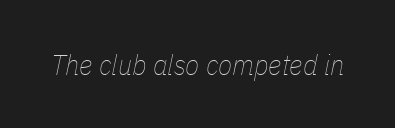
{"italic": "yes", "lean": "right", "slant_degrees": 11, "bold": "no", "weight": "thin", "width": "condensed", "stroke_contrast": "low", "x_height": "medium", "monospaced": "no", "underline": "no", "letter_spacing": "normal", "letter_spacing_em": 0.0, "glyph_px": 29}
